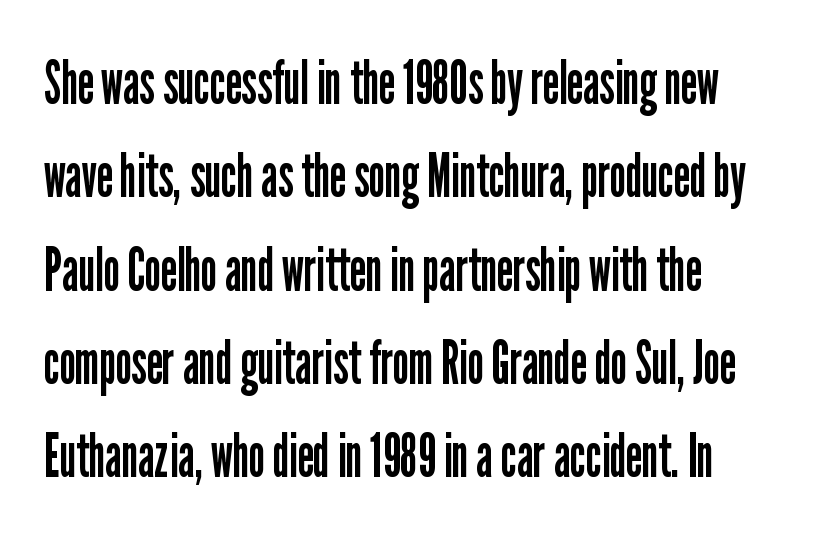
Vertical stems look standard width or narrower in stroke. If you measured baseline to baseline, you'd find a middling distance. There is no visible air inserted between adjacent glyphs. Each letter's strokes conclude bluntly, with no projecting serifs.
